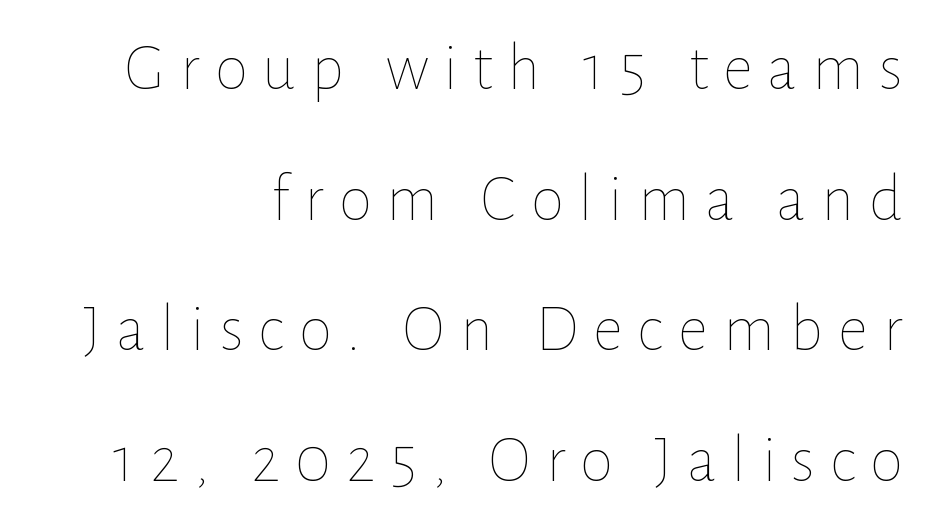
Q: Is the text bold? A: No.
Q: Is the text italic (slanted)? A: No, it is upright.
Q: Is the text underlined? A: No.
Q: How is the paragraph aligned? A: Right-aligned.
Q: Is the spacing between letters normal or unusually wide? A: Unusually wide.
Q: Is the spacing between lines tight, normal or loose? A: Loose.
Q: Width (condensed, normal, or wide)? A: Normal.
Q: Stroke contrast? A: Low.
Q: x-height? A: Medium.
Q: Monospaced? A: No.
